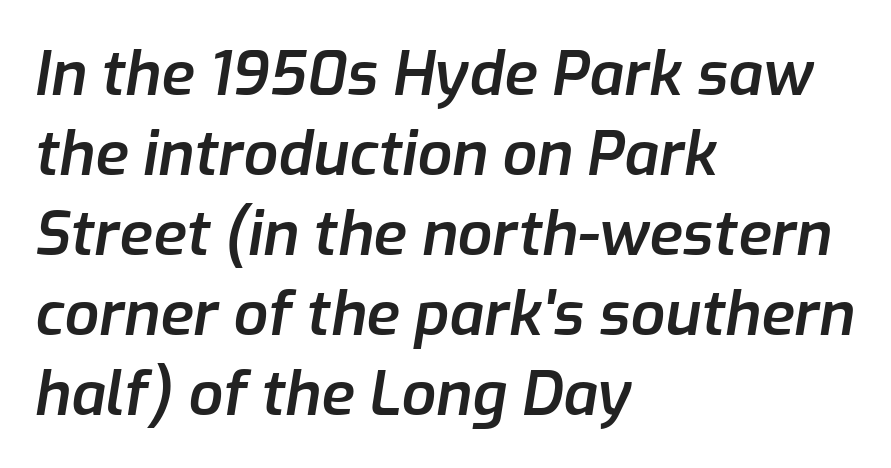
Q: Is the text bold? A: Semi-bold.
Q: Is the text italic (slanted)? A: Yes, it leans right by about 9 degrees.
Q: Is the text underlined? A: No.
Q: How is the paragraph aligned? A: Left-aligned.
Q: Is the spacing between letters normal or unusually wide? A: Normal.
Q: Is the spacing between lines tight, normal or loose? A: Normal.
Q: Width (condensed, normal, or wide)? A: Normal.
Q: Stroke contrast? A: Low.
Q: x-height? A: Medium.
Q: Monospaced? A: No.
